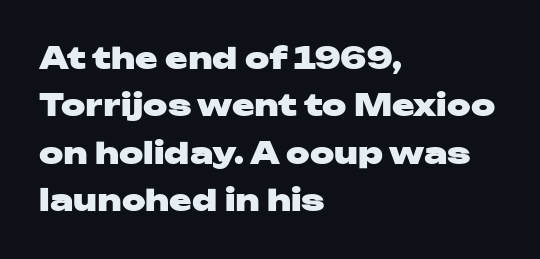
Q: Is the text bold? A: Yes.
Q: Is the text italic (slanted)? A: No, it is upright.
Q: Is the typeface a serif or a sans-serif typeface? A: Sans-serif.
Q: Is the text underlined? A: No.
Q: How is the paragraph aligned? A: Left-aligned.
Q: Is the spacing between letters normal or unusually wide? A: Normal.
Q: Is the spacing between lines tight, normal or loose? A: Normal.
Q: Width (condensed, normal, or wide)? A: Wide.
Q: Stroke contrast? A: Low.
Q: x-height? A: Medium.
Q: Monospaced? A: No.
